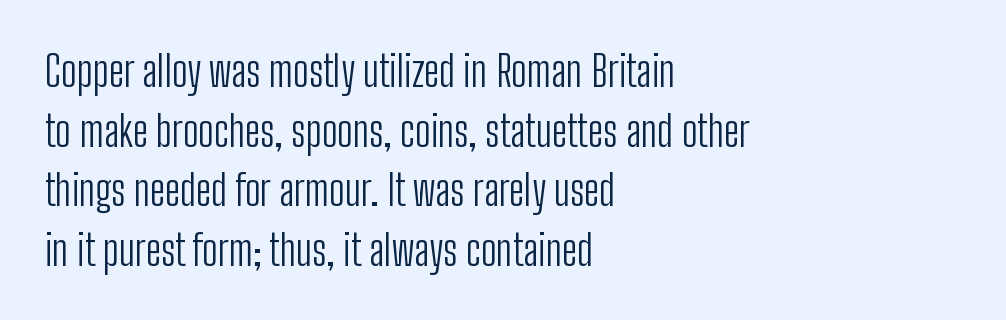
Q: Is the text bold? A: No.
Q: Is the text italic (slanted)? A: No, it is upright.
Q: Is the typeface a serif or a sans-serif typeface? A: Sans-serif.
Q: Is the text underlined? A: No.
Q: How is the paragraph aligned? A: Left-aligned.
Q: Is the spacing between letters normal or unusually wide? A: Normal.
Q: Is the spacing between lines tight, normal or loose? A: Normal.
Q: Width (condensed, normal, or wide)? A: Condensed.
Q: Stroke contrast? A: Low.
Q: x-height? A: Medium.
Q: Monospaced? A: No.
